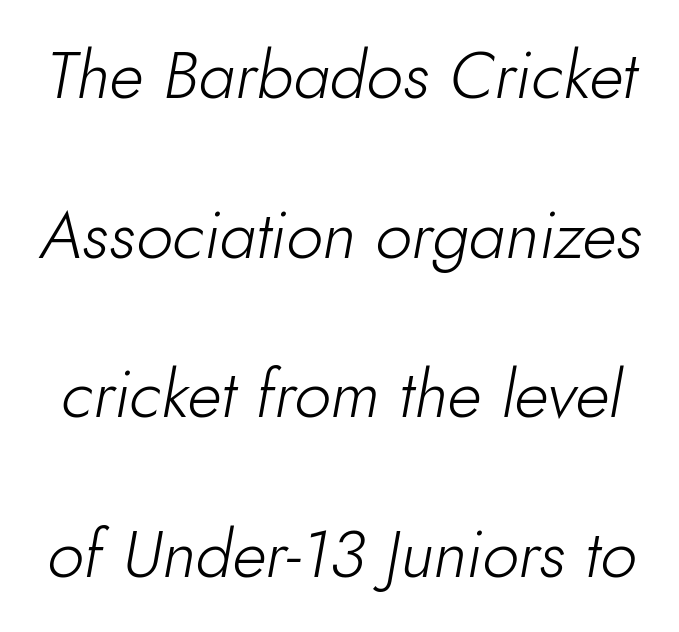
Q: Is the text bold? A: No.
Q: Is the text italic (slanted)? A: Yes, it leans right by about 10 degrees.
Q: Is the text underlined? A: No.
Q: Is the spacing between letters normal or unusually wide? A: Normal.
Q: Is the spacing between lines tight, normal or loose? A: Loose.
Q: Width (condensed, normal, or wide)? A: Normal.
Q: Stroke contrast? A: Low.
Q: x-height? A: Small.
Q: Monospaced? A: No.
